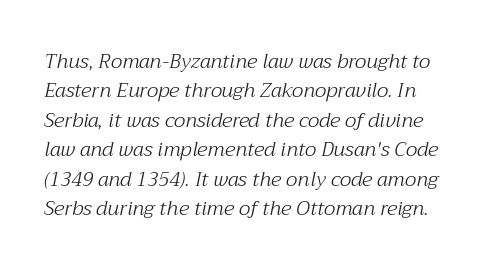
Q: Is the text bold? A: No.
Q: Is the text italic (slanted)? A: Yes, it leans right by about 12 degrees.
Q: Is the text underlined? A: No.
Q: Is the spacing between letters normal or unusually wide? A: Normal.
Q: Is the spacing between lines tight, normal or loose? A: Normal.
